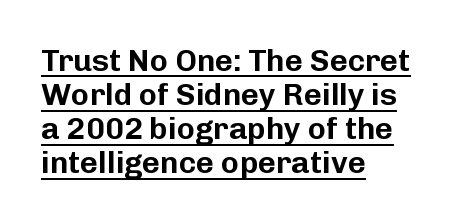
Observe the absence of serifs on each vertical stroke in this sample. Whoever set this chose condensed vertical rhythm over breathing room. Character widths vary here, with narrow letters taking less room than wide ones. Check the space under the baseline: a stroke is drawn there. If you drew a ruler down the left edge, every line would touch it. There is no visible air inserted between adjacent glyphs.
